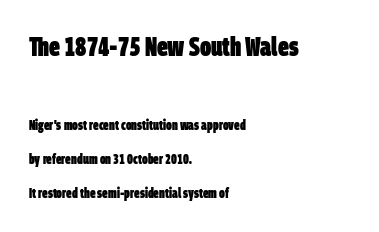
{"bold": "yes", "underline": "no", "align": "left", "line_spacing": "loose", "line_spacing_ratio": 2.43, "letter_spacing": "normal", "letter_spacing_em": 0.0, "larger_block": "first", "size_ratio": 1.93, "glyph_px": 27}
